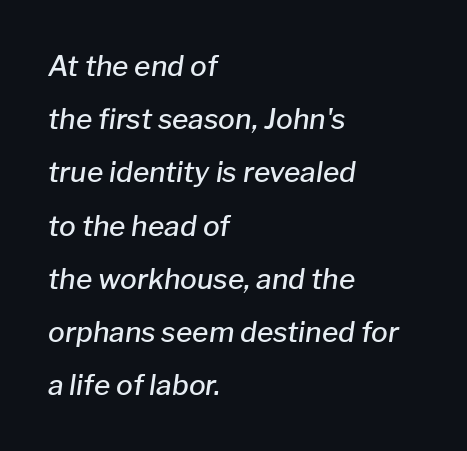
The image shows 28 px semibold type, italic (leaning right); set left-aligned, loose line spacing (1.9x), normal letter spacing, not underlined; low stroke contrast and a medium x-height.
